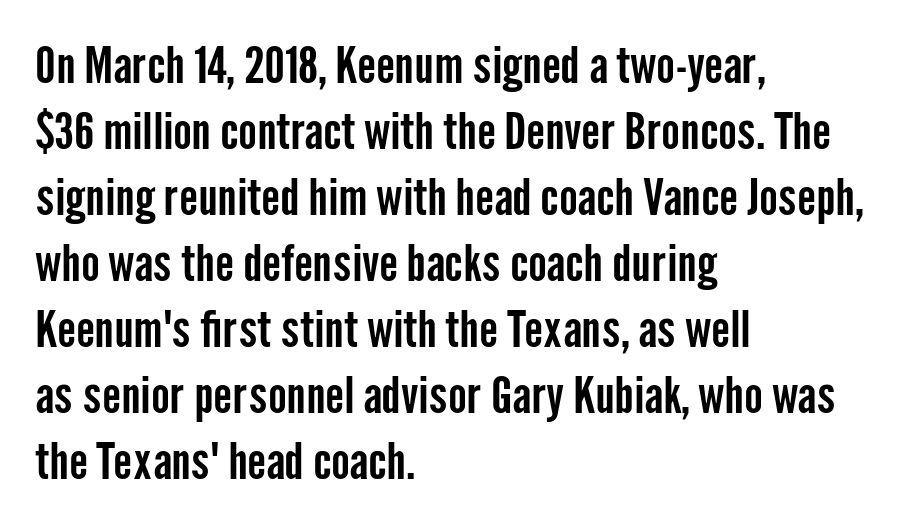
{"serif": "no", "italic": "no", "width": "condensed", "stroke_contrast": "low", "x_height": "medium", "monospaced": "no", "underline": "no", "align": "left", "line_spacing": "normal", "line_spacing_ratio": 1.32, "letter_spacing": "normal", "letter_spacing_em": 0.0, "glyph_px": 50}
